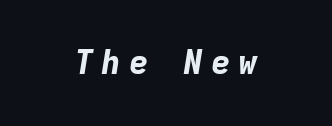
{"italic": "yes", "lean": "right", "slant_degrees": 9, "bold": "yes", "weight": "bold", "width": "normal", "stroke_contrast": "low", "x_height": "medium", "monospaced": "yes", "underline": "no", "align": "center", "letter_spacing": "wide", "letter_spacing_em": 0.23, "glyph_px": 33}
